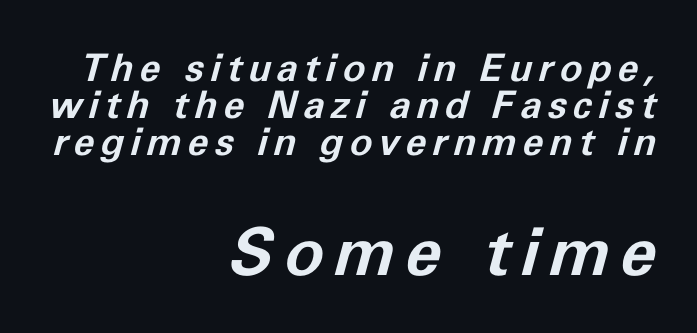
The image shows 66 px bold type, italic (leaning right); set right-aligned, tight line spacing (0.98x), not underlined; the second (bottom) block is 1.74x larger; low stroke contrast and a medium x-height.
